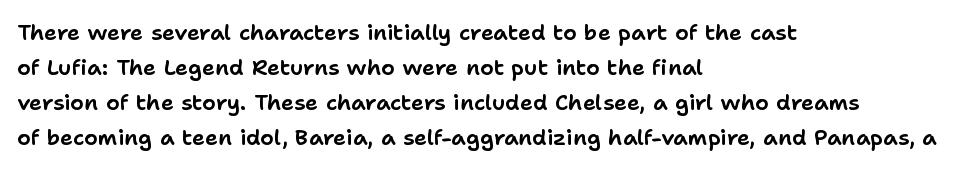
{"italic": "no", "underline": "no", "align": "left", "line_spacing": "normal", "line_spacing_ratio": 1.59, "letter_spacing": "normal", "letter_spacing_em": 0.0, "glyph_px": 22}
